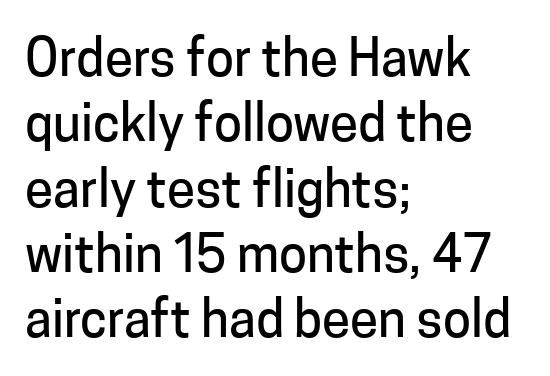
This sample is left-justified, so line endings fall wherever the words run out. The area under the type is left untouched. The glyphs in this specimen are sans serif. Is there much room between lines? A standard amount, neither cramped nor airy. In terms of posture, this sample is upright. Between one letter and the next there's only the usual sliver of space.
